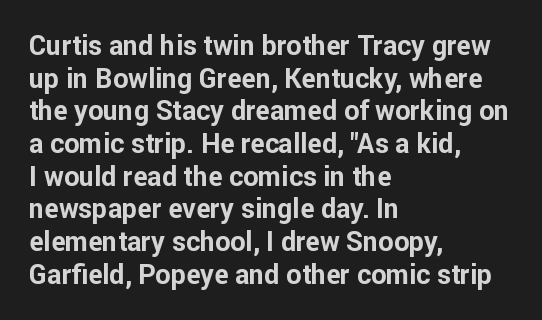
{"italic": "no", "bold": "yes", "underline": "no", "align": "left", "line_spacing_ratio": 1.21, "letter_spacing": "normal", "letter_spacing_em": 0.0, "glyph_px": 27}
